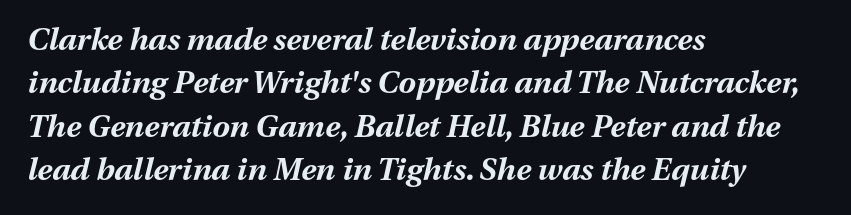
Is the letter spacing exaggerated? No — it looks like the ordinary default. Note the varied advance widths — an 'i' is clearly narrower than an 'm'. Line spacing here is normal. This rendering uses left alignment, leaving the right contour irregular. When letters slant like this, we call the style italic. Clear beneath every line of the passage.
